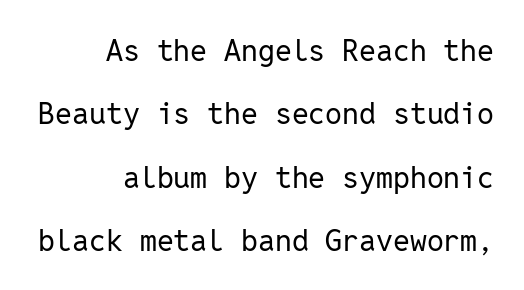
The image shows 30 px regular-weight sans-serif type, upright, monospaced; set right-aligned, loose line spacing (2.11x), normal letter spacing, not underlined; low stroke contrast and a medium x-height.
